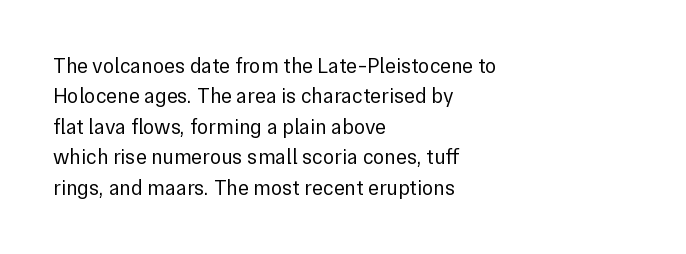
The image shows 21 px text type, upright; set left-aligned, normal line spacing (1.45x), normal letter spacing, not underlined.
